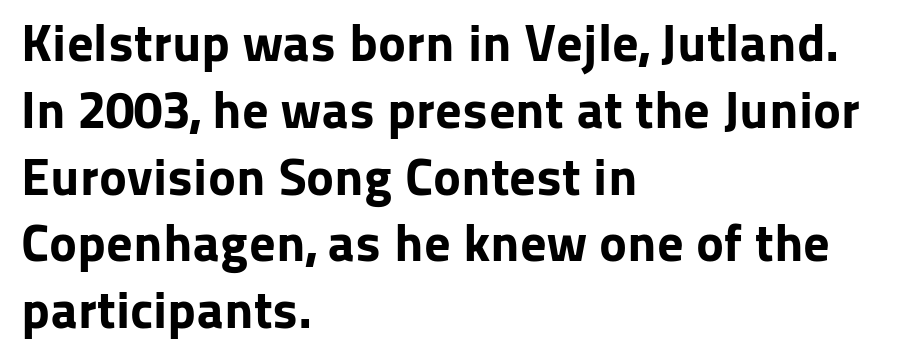
The image shows 53 px bold sans-serif type, upright; set left-aligned, normal line spacing (1.26x), normal letter spacing, not underlined; low stroke contrast and a medium x-height.
